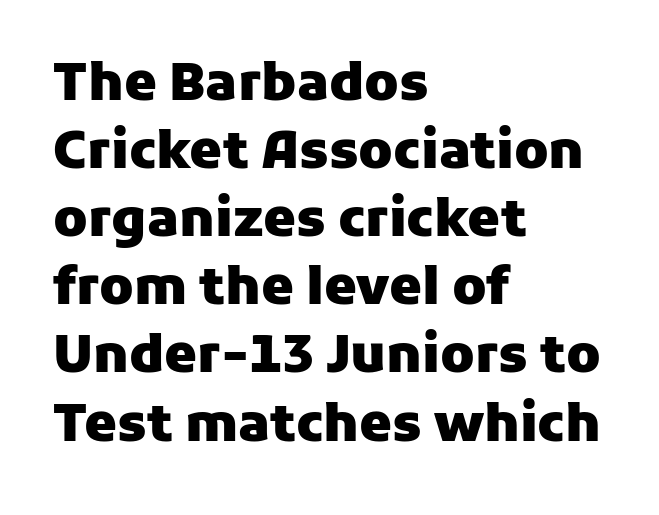
The image shows 52 px heavy sans-serif type, upright; set left-aligned, normal line spacing (1.31x), normal letter spacing, not underlined; low stroke contrast and a medium x-height.
